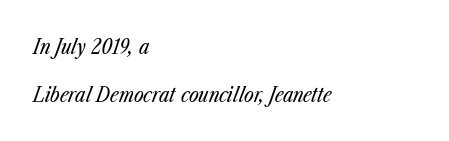
Visually the block forms a straight wall on the left and a jagged coastline on the right. The space between consecutive lines is lavish. The tracking reads as untouched default to a designer's eye. Words float on clear page, feet unadorned. Compared with ordinary roman type, these characters are visibly tilted.
